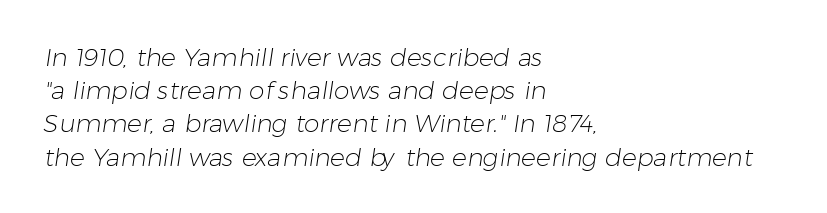
The image shows 25 px text type; set left-aligned, normal line spacing (1.33x), normal letter spacing, not underlined.
